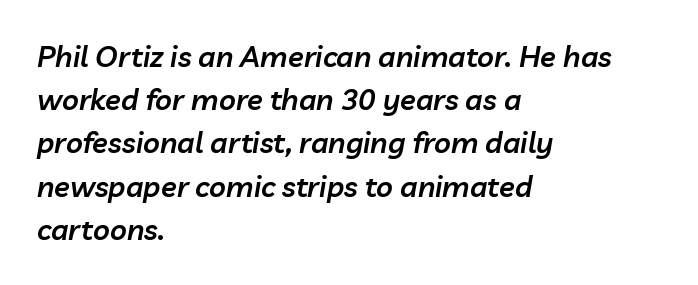
Q: Is the text bold? A: Semi-bold.
Q: Is the text italic (slanted)? A: Yes, it leans right by about 10 degrees.
Q: Is the text underlined? A: No.
Q: How is the paragraph aligned? A: Left-aligned.
Q: Is the spacing between letters normal or unusually wide? A: Normal.
Q: Is the spacing between lines tight, normal or loose? A: Normal.
Q: Width (condensed, normal, or wide)? A: Normal.
Q: Stroke contrast? A: Low.
Q: x-height? A: Medium.
Q: Monospaced? A: No.
